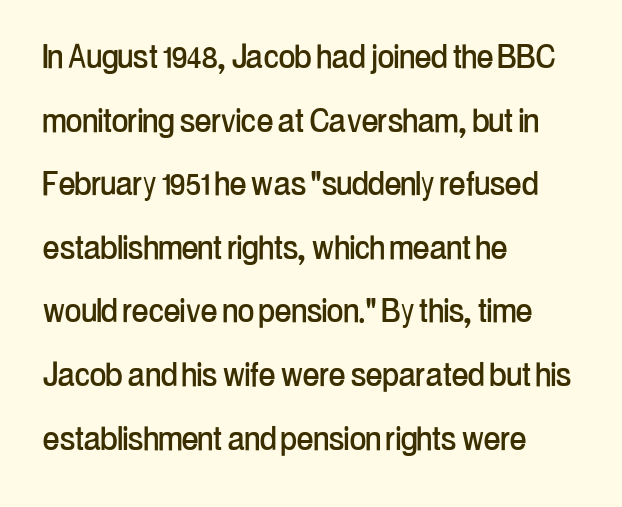
These lines are rendered in a variable-pitch font. Letters rest on an invisible, unmarked baseline. Posture: vertical. Nothing sits at the stroke ends, so this counts as sans-serif.
